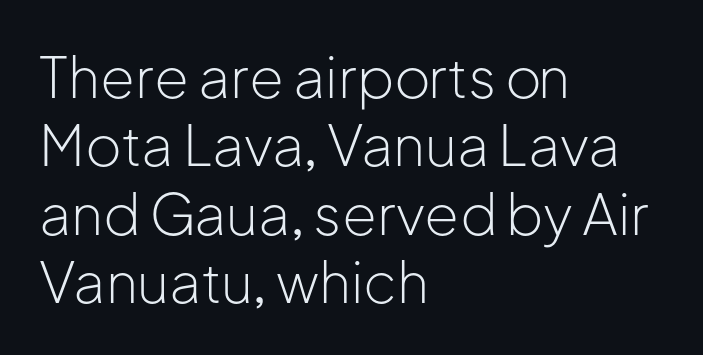
{"serif": "no", "italic": "no", "bold": "no", "weight": "light", "width": "normal", "stroke_contrast": "low", "x_height": "medium", "monospaced": "no", "underline": "no", "align": "left", "line_spacing_ratio": 1.22, "letter_spacing": "normal", "letter_spacing_em": 0.0, "glyph_px": 56}
